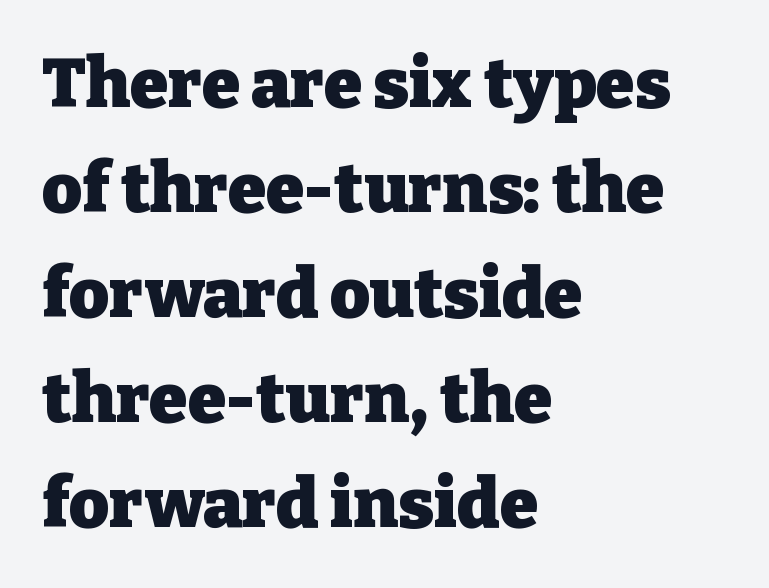
The image shows 69 px heavy serif type, upright; set left-aligned, normal line spacing (1.52x), normal letter spacing, not underlined; low stroke contrast and a medium x-height.
